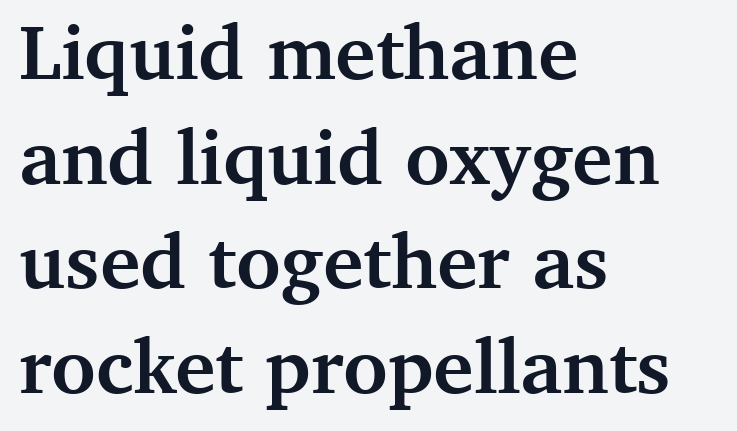
Check where the strokes stop: tiny serifs finish them off. The ragged edge is on the right, which tells us the setting is flush left. The typesetting leans heavy: a genuine bold. A typesetter would mark this as roman, not italic. No word sits above an underline. You could call the tracking neutral — neither tight nor loose.
